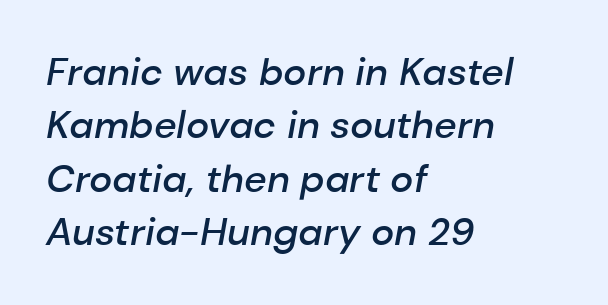
Q: Is the text bold? A: Semi-bold.
Q: Is the text italic (slanted)? A: Yes, it leans right by about 10 degrees.
Q: Is the text underlined? A: No.
Q: How is the paragraph aligned? A: Left-aligned.
Q: Is the spacing between letters normal or unusually wide? A: Normal.
Q: Is the spacing between lines tight, normal or loose? A: Normal.
Q: Width (condensed, normal, or wide)? A: Normal.
Q: Stroke contrast? A: Low.
Q: x-height? A: Medium.
Q: Monospaced? A: No.
